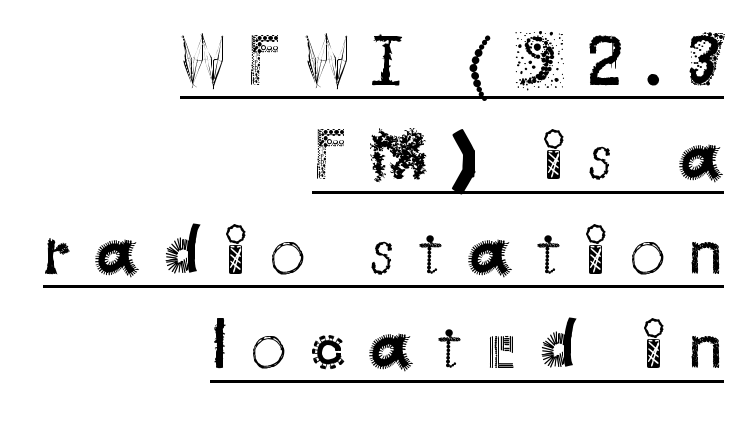
The sample's only ornament is a line tracing under the words. A typesetter would call this heavily tracked-out type. This sample is right-justified, so line beginnings fall wherever the words allow. The rendering uses natural spacing where letterforms have individual widths. The passage shown is not bold in any degree. Serifs: no, the terminals of the letterforms are clean.
